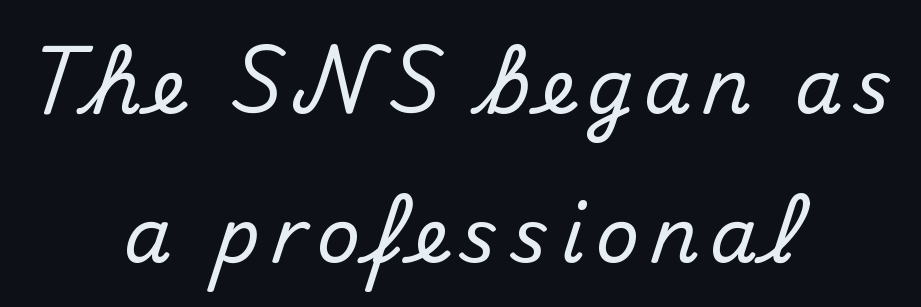
Each row of text sits above clean, open space. Loosely led — the rows are spread out. The face used here is proportionally spaced, like ordinary book or web type. Serif or sans? Sans — the stroke terminals are bare. Layout note: lines centered.
